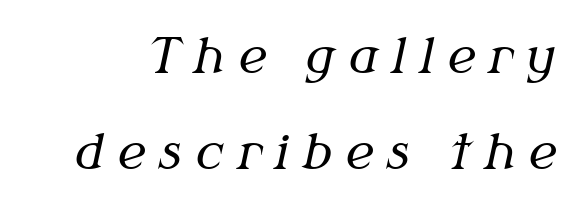
This sample uses a serif face. Character widths vary here, with narrow letters taking less room than wide ones. Compared with typical paragraphs, the rows here are farther apart. Quick note: italic. This is not heavy type; no bold has been used. The tracking reads as deliberately expanded to a designer's eye.
